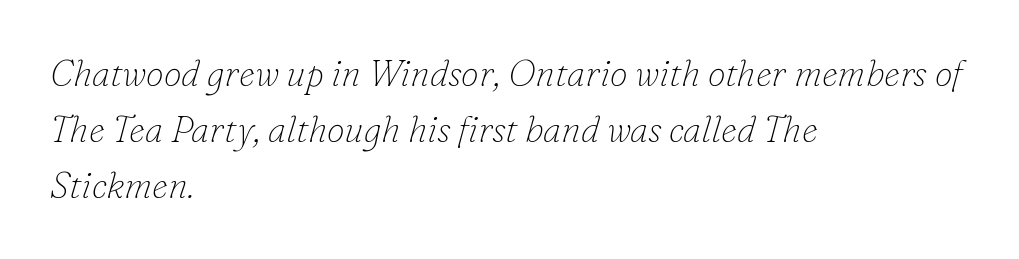
The image shows 36 px thin serif type, italic (leaning right); set left-aligned, normal line spacing (1.56x), normal letter spacing, not underlined; low stroke contrast and a small x-height.
